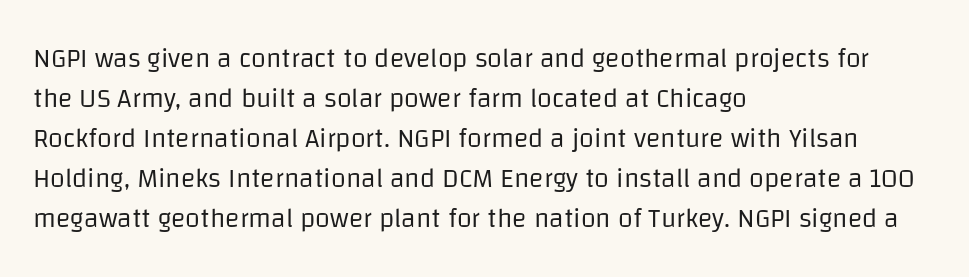
Italic: no, the glyphs are upright roman. Observe the ordinary spacing: letters are neighbours, not strangers. Line spacing here is normal. The zone under the glyphs is completely vacant. These lines stack with their left ends in a neat column.
